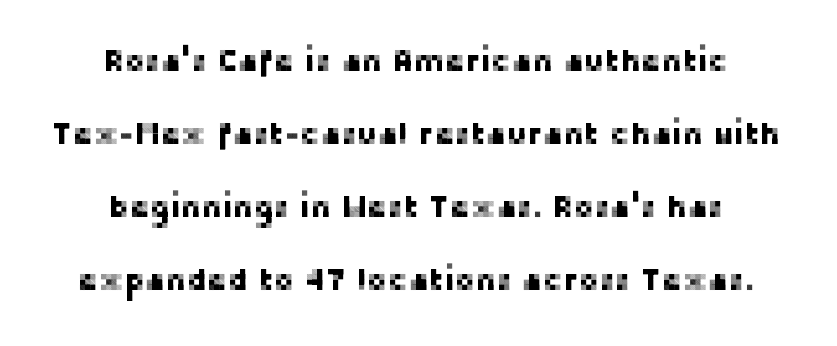
Q: Is the text italic (slanted)? A: No, it is upright.
Q: Is the typeface a serif or a sans-serif typeface? A: Sans-serif.
Q: Is the text underlined? A: No.
Q: How is the paragraph aligned? A: Centered.
Q: Is the spacing between letters normal or unusually wide? A: Normal.
Q: Is the spacing between lines tight, normal or loose? A: Loose.
Q: Width (condensed, normal, or wide)? A: Normal.
Q: Stroke contrast? A: Low.
Q: x-height? A: Medium.
Q: Monospaced? A: No.
